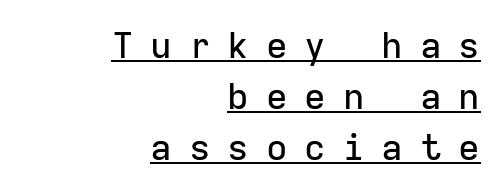
{"serif": "no", "italic": "no", "width": "normal", "stroke_contrast": "low", "x_height": "medium", "monospaced": "yes", "underline": "yes", "align": "right", "line_spacing": "normal", "line_spacing_ratio": 1.42, "letter_spacing": "wide", "letter_spacing_em": 0.47, "glyph_px": 36}
